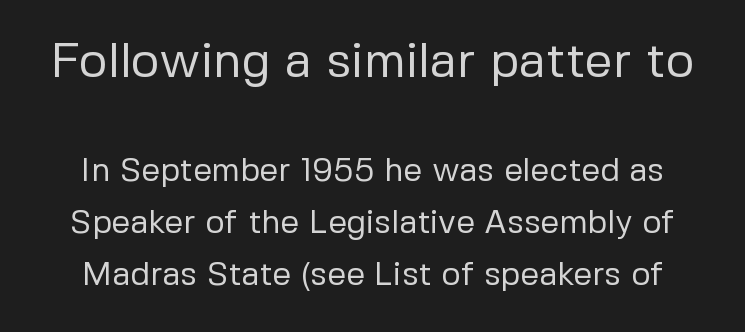
Classification — sans serif. Rule under the text: the space is simply empty. Unlike italic type, these characters show no tilt at all. Size hierarchy here favors the leading block over the trailing one. Rows of type keep a routine distance in the vertical direction.
